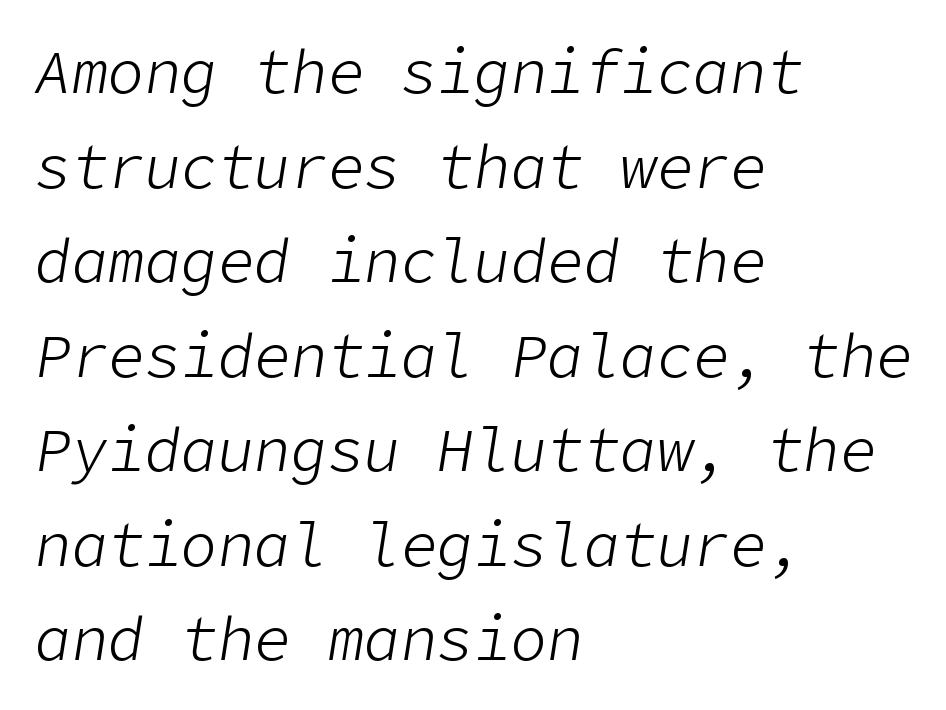
Q: Is the text bold? A: No.
Q: Is the text italic (slanted)? A: Yes, it leans right by about 9 degrees.
Q: Is the text underlined? A: No.
Q: How is the paragraph aligned? A: Left-aligned.
Q: Is the spacing between letters normal or unusually wide? A: Normal.
Q: Is the spacing between lines tight, normal or loose? A: Normal.
Q: Width (condensed, normal, or wide)? A: Normal.
Q: Stroke contrast? A: Low.
Q: x-height? A: Medium.
